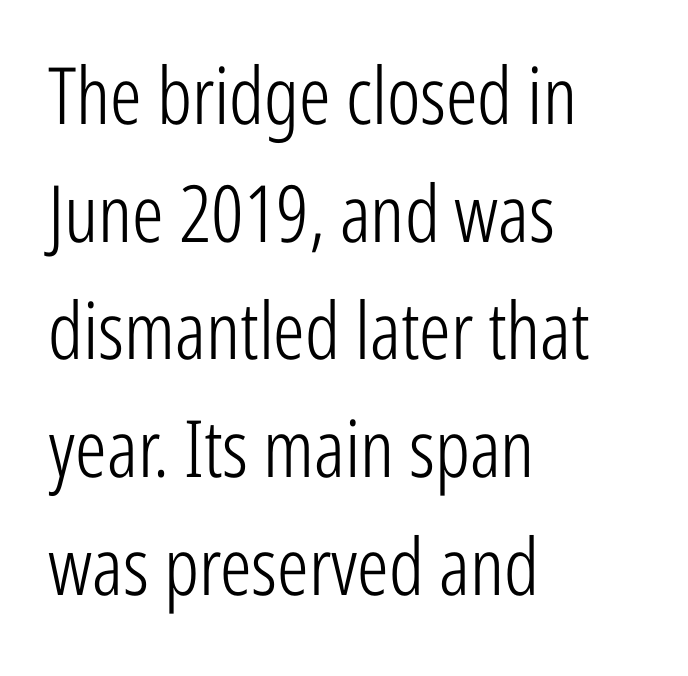
{"serif": "no", "italic": "no", "bold": "no", "weight": "light", "width": "condensed", "stroke_contrast": "low", "x_height": "medium", "monospaced": "no", "underline": "no", "align": "left", "line_spacing": "normal", "line_spacing_ratio": 1.49, "letter_spacing": "normal", "letter_spacing_em": 0.0, "glyph_px": 79}
